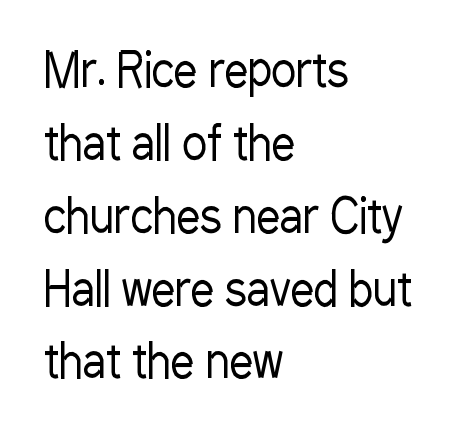
The space between consecutive lines is moderate. The face used here is rendered with its standard letterfit. Is there any slant? The stems are plumb. Where is the straight margin? On the left. The characters display no serif detailing; their extremities are plain.
